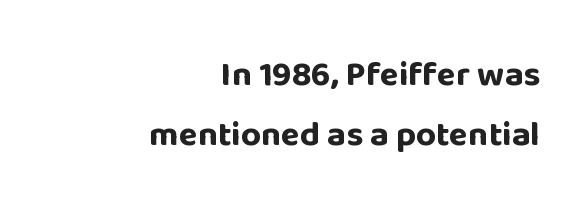
Vertical strokes here are truly vertical. Check where the strokes stop: nothing finishes them off — pure sans. The baseline area is clear. How are the letters spaced? Ordinarily, with no added tracking.
